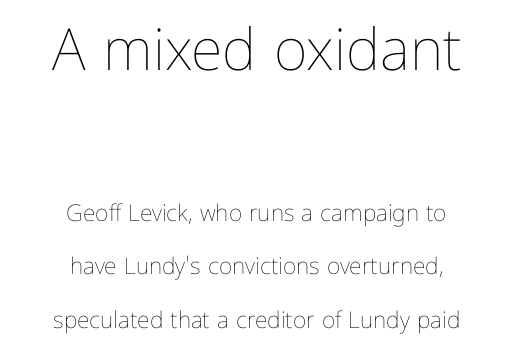
{"italic": "no", "bold": "no", "weight": "thin", "width": "normal", "stroke_contrast": "low", "x_height": "medium", "monospaced": "no", "underline": "no", "align": "center", "line_spacing": "loose", "line_spacing_ratio": 2.33, "letter_spacing": "normal", "letter_spacing_em": 0.0, "larger_block": "first", "size_ratio": 2.52, "glyph_px": 58}
